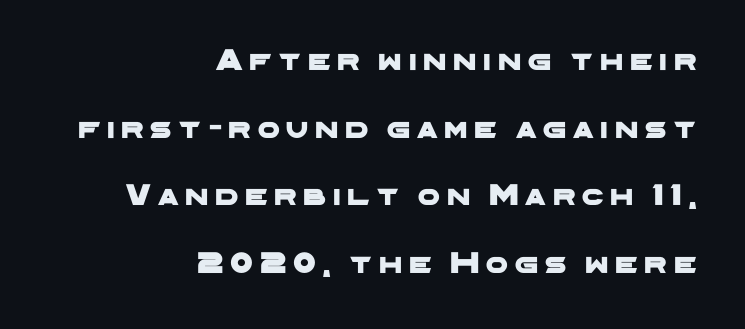
The image shows 31 px wide sans-serif type; set right-aligned, loose line spacing (2.18x), unusually wide letter spacing (+0.22 em), not underlined; low stroke contrast and a medium x-height.
